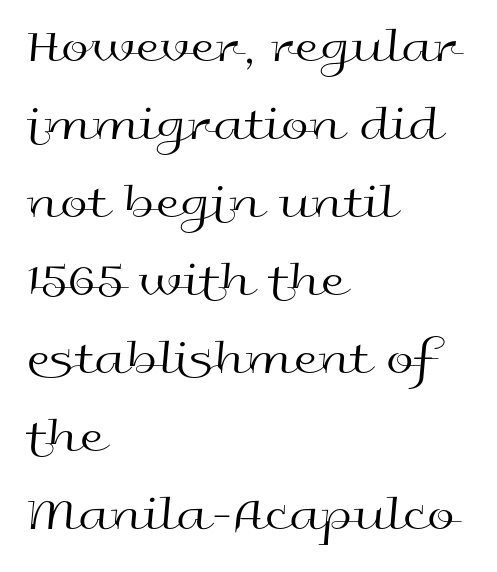
The image shows 50 px regular-weight, wide sans-serif type, upright; set left-aligned, normal line spacing (1.56x), normal letter spacing, not underlined; a medium x-height.
